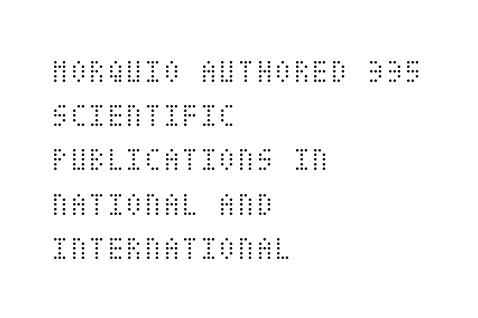
Q: Is the text bold? A: No.
Q: Is the text italic (slanted)? A: No, it is upright.
Q: Is the text underlined? A: No.
Q: How is the paragraph aligned? A: Left-aligned.
Q: Is the spacing between letters normal or unusually wide? A: Normal.
Q: Is the spacing between lines tight, normal or loose? A: Normal.
Q: Width (condensed, normal, or wide)? A: Condensed.
Q: Stroke contrast? A: Medium.
Q: x-height? A: Large.
